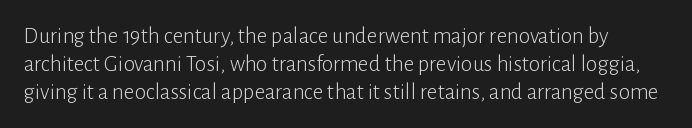
{"italic": "no", "bold": "no", "underline": "no", "line_spacing_ratio": 1.21, "letter_spacing": "normal", "letter_spacing_em": 0.0, "glyph_px": 23}
